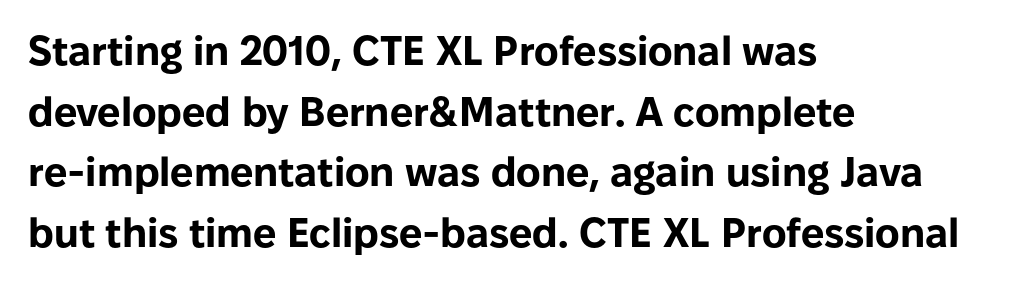
The image shows 41 px bold sans-serif type, upright; set left-aligned, normal line spacing (1.48x), normal letter spacing, not underlined; low stroke contrast and a medium x-height.
